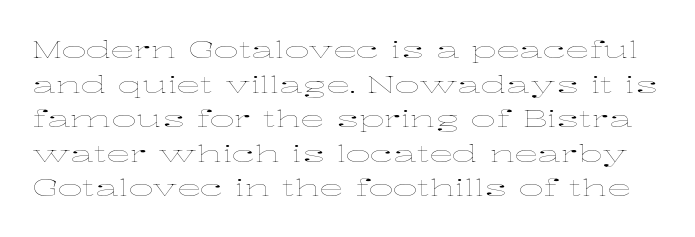
In terms of leading, this rendering sits right in the middle. If you drew a line through each stem, it would be perfectly vertical. Letter spacing: default. Check under the words: just untouched page. Is this a heavy cut? Hardly; it is regular or lighter.
